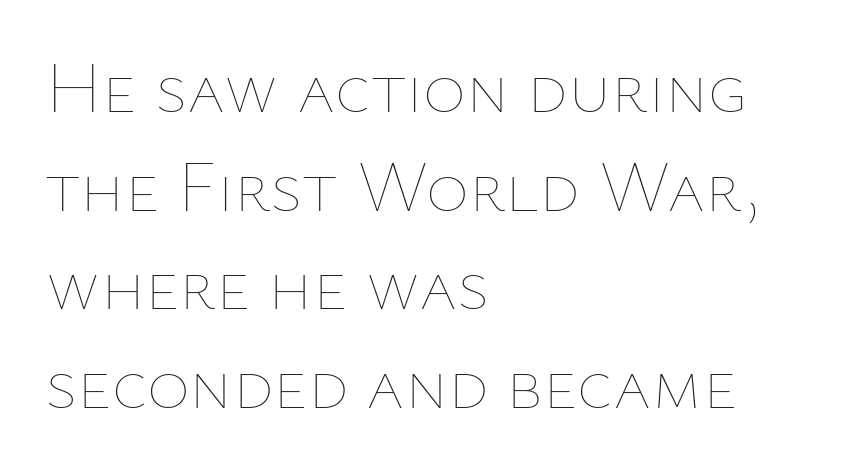
A typesetter would call this leading conventional body-copy spacing. Proportional: the letters do not fall into vertical columns. The letterforms sit shoulder to shoulder at normal distance. The lettering stays uniformly vertical, giving the passage a roman look. Teacher's note: observe the even left margin — that is flush-left alignment. No letter is thick-stroked: the sample isn't bold.
